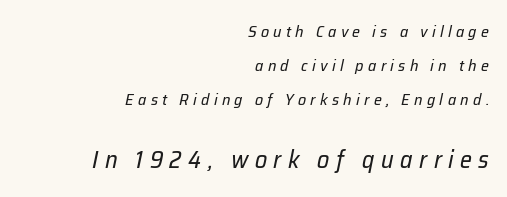
Any mark beneath the type? The region is blank. Inter-character spacing is expanded well beyond the font's built-in metrics. Line endings align vertically; line beginnings do not. These lines stand farther apart than default settings would place them. Caption: face not bold, strokes unweighted.
